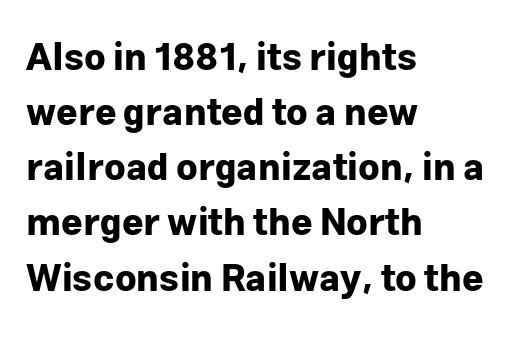
{"serif": "no", "italic": "no", "bold": "yes", "weight": "bold", "width": "normal", "stroke_contrast": "low", "x_height": "medium", "monospaced": "no", "underline": "no", "align": "left", "line_spacing": "normal", "line_spacing_ratio": 1.49, "letter_spacing": "normal", "letter_spacing_em": 0.0, "glyph_px": 37}
